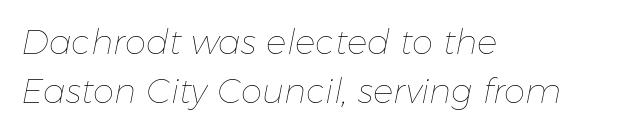
{"italic": "yes", "lean": "right", "slant_degrees": 11, "bold": "no", "weight": "thin", "width": "normal", "stroke_contrast": "low", "x_height": "medium", "monospaced": "no", "underline": "no", "align": "left", "line_spacing": "normal", "line_spacing_ratio": 1.43, "letter_spacing": "normal", "letter_spacing_em": 0.0, "glyph_px": 34}
